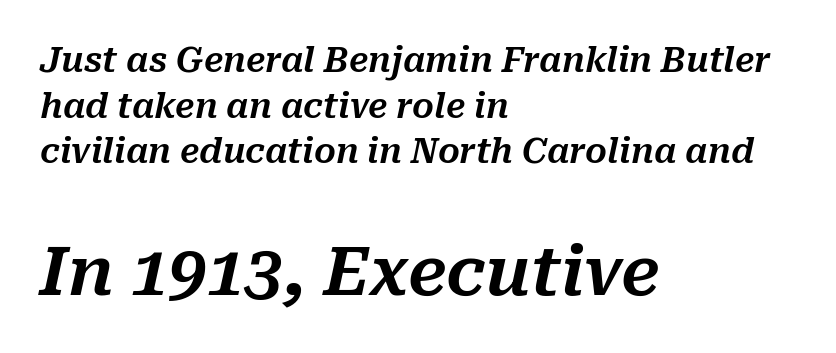
Is this a fixed-width face? No — the glyphs have proportional, varying widths. These lines sit exactly where default settings would place them. Typesetter's note — lower block bumped up in size, upper block left smaller. Inter-character spacing is left at the font's built-in metrics. Italic? Definitely — the glyphs are oblique. Plain, unruled lines of type.
